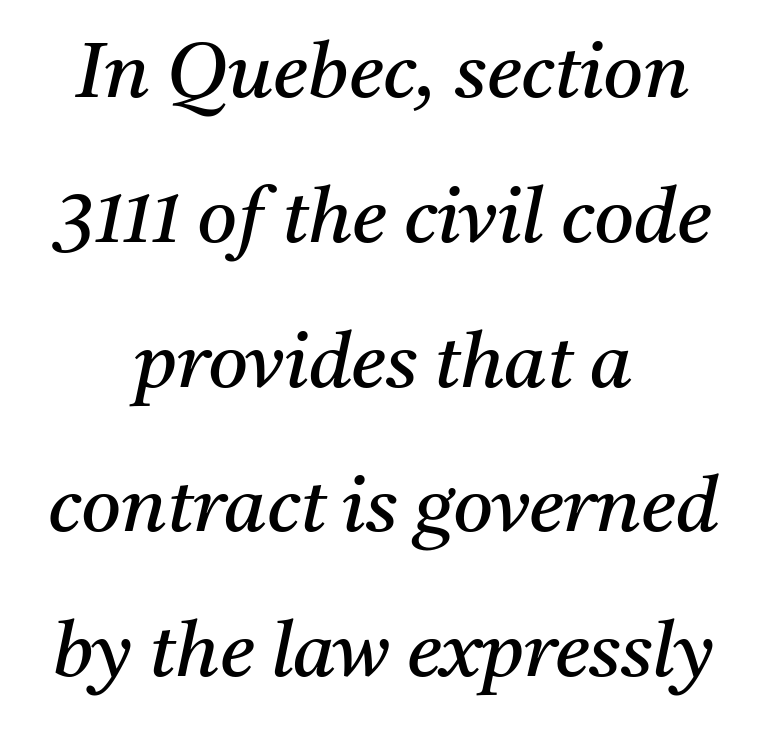
The specimen omits any rule beneath the text block's lines. Designer's note — italics engaged. A typesetter would label this face a serif. Is this a heavy cut? Hardly; it is regular or lighter. The letters advance in unequal steps, a hallmark of proportional type.
